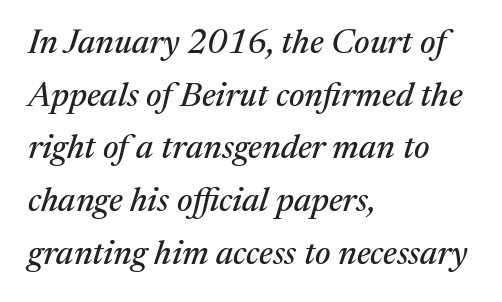
Q: Is the text italic (slanted)? A: Yes, it leans right by about 17 degrees.
Q: Is the typeface a serif or a sans-serif typeface? A: Serif.
Q: Is the text underlined? A: No.
Q: How is the paragraph aligned? A: Left-aligned.
Q: Is the spacing between letters normal or unusually wide? A: Normal.
Q: Is the spacing between lines tight, normal or loose? A: Normal.
Q: Width (condensed, normal, or wide)? A: Normal.
Q: Stroke contrast? A: Medium.
Q: x-height? A: Medium.
Q: Monospaced? A: No.
